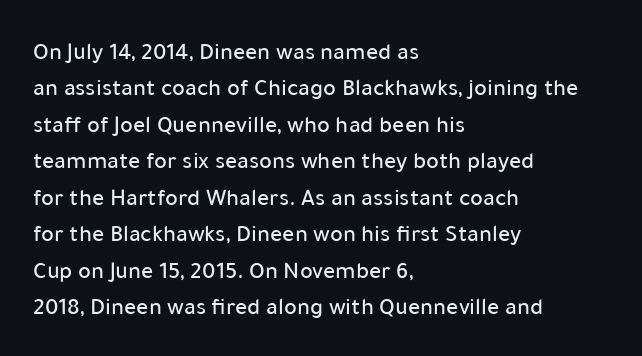
The image shows 24 px text type, upright; set left-aligned, normal line spacing (1.52x), normal letter spacing, not underlined.
